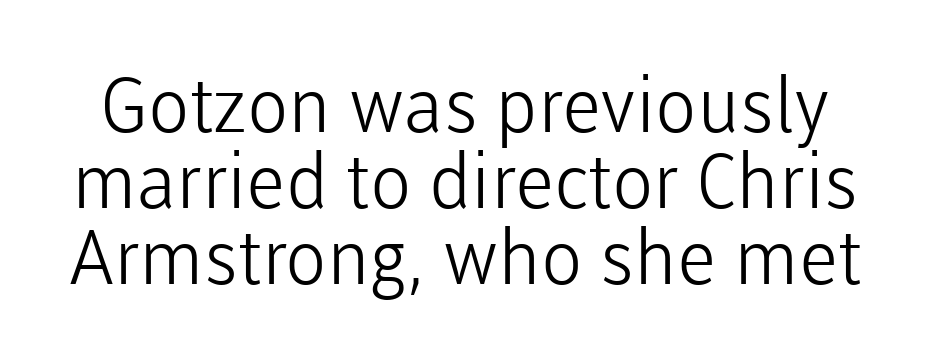
Q: Is the text bold? A: No.
Q: Is the text italic (slanted)? A: No, it is upright.
Q: Is the typeface a serif or a sans-serif typeface? A: Sans-serif.
Q: Is the text underlined? A: No.
Q: Is the spacing between letters normal or unusually wide? A: Normal.
Q: Is the spacing between lines tight, normal or loose? A: Tight.
Q: Width (condensed, normal, or wide)? A: Normal.
Q: Stroke contrast? A: Low.
Q: x-height? A: Medium.
Q: Monospaced? A: No.
